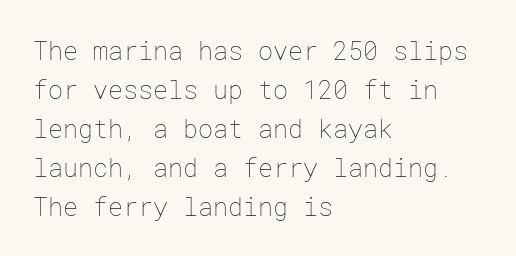
{"italic": "no", "bold": "no", "underline": "no", "align": "left", "line_spacing": "normal", "line_spacing_ratio": 1.56, "letter_spacing": "normal", "letter_spacing_em": 0.0, "glyph_px": 25}
